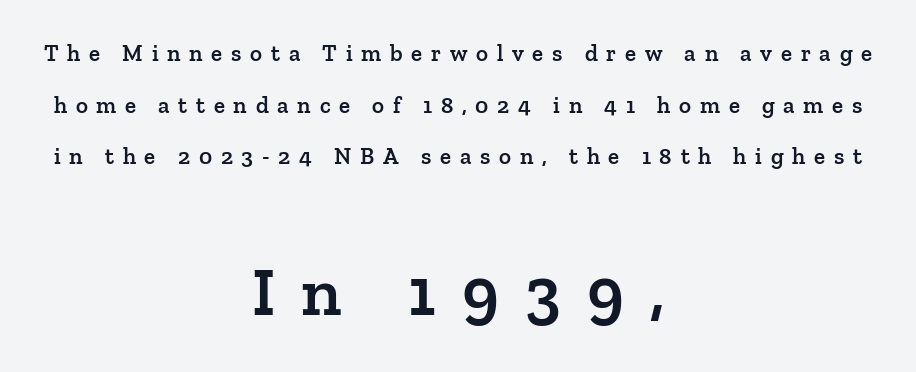
This rendering features lettering with no underline. Compared with a flush-left layout, this one balances lines on the center instead. Reading down the column, the eye jumps a long way to each next line. In terms of letterspacing, this is a distinctly airy, spread setting. Is the type bold? Partly — it's a semibold, heavier than regular but not fully bold. Unlike a clean sans, this face finishes its strokes with serifs.
